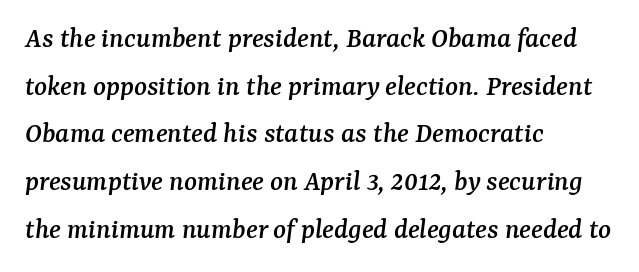
The image shows 30 px serif type, italic (leaning right); set left-aligned, normal line spacing (1.59x), normal letter spacing, not underlined; medium stroke contrast and a medium x-height.
